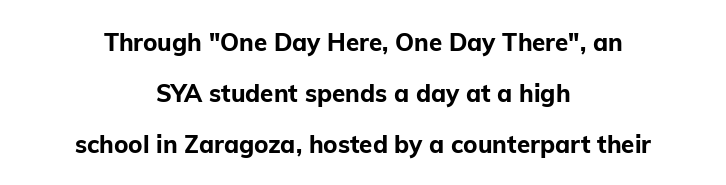
Bold? Absolutely — the strokes are thick and heavy. Is the letter spacing exaggerated? No — it looks like the ordinary default. Casual observation: everything's sitting right in the middle. Interline gaps are noticeably wide in this sample.
